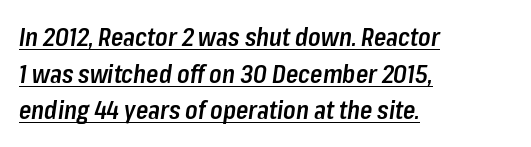
{"italic": "yes", "lean": "right", "slant_degrees": 8, "bold": "semi", "underline": "yes", "align": "left", "line_spacing": "normal", "line_spacing_ratio": 1.47, "letter_spacing": "normal", "letter_spacing_em": 0.0, "glyph_px": 25}
